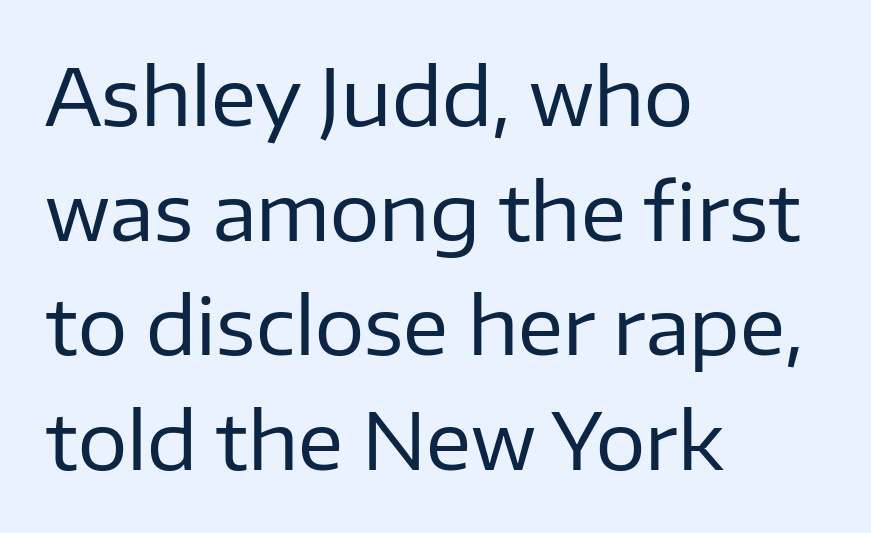
The image shows 78 px regular-weight sans-serif type, upright; set left-aligned, normal line spacing (1.47x), normal letter spacing, not underlined; low stroke contrast and a medium x-height.
